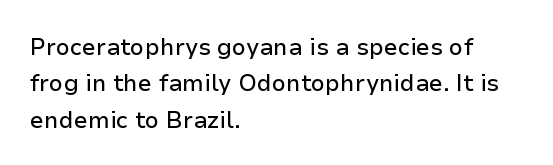
Style check: upright. Honestly, the letter spacing is just normal — you wouldn't notice it. Short and long lines alike share a common starting point at left. Any mark beneath the type? The region is blank. Interline gaps are of average width in this sample.
